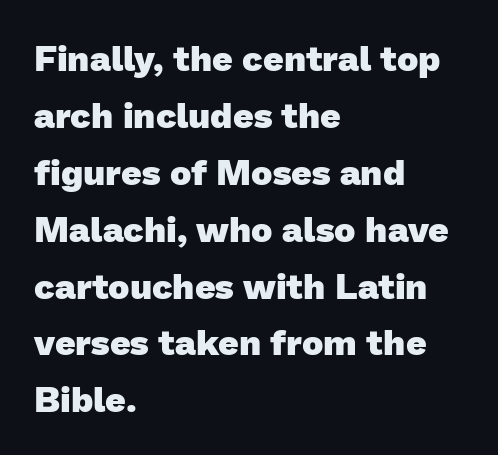
{"serif": "no", "bold": "yes", "weight": "heavy", "width": "normal", "stroke_contrast": "low", "x_height": "medium", "monospaced": "no", "underline": "no", "align": "left", "line_spacing": "normal", "line_spacing_ratio": 1.58, "letter_spacing": "normal", "letter_spacing_em": 0.0, "glyph_px": 36}
